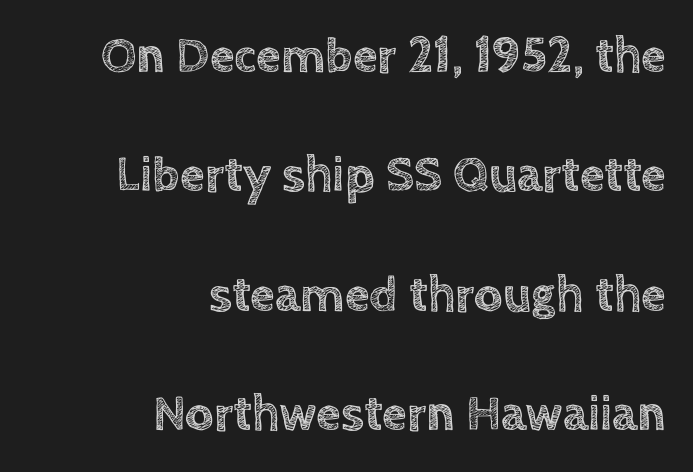
{"italic": "no", "width": "normal", "x_height": "large", "monospaced": "no", "underline": "no", "align": "right", "line_spacing": "loose", "line_spacing_ratio": 2.39, "letter_spacing": "normal", "letter_spacing_em": 0.0, "glyph_px": 50}
